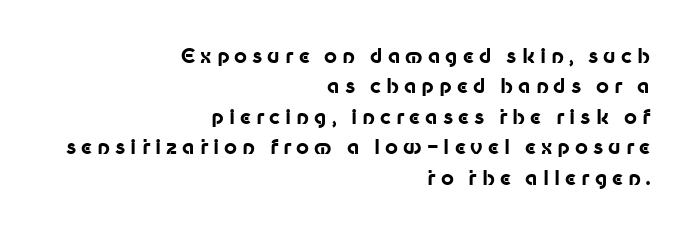
The specimen reads as upright at a glance. The sample has been set heavy, in full bold. Does the leading feel generous? No, just average. Glance below the letters and you will spot only blank space. The line texture is sparse and dotted thanks to wide tracking. This sample is right-justified, so line beginnings fall wherever the words allow.
